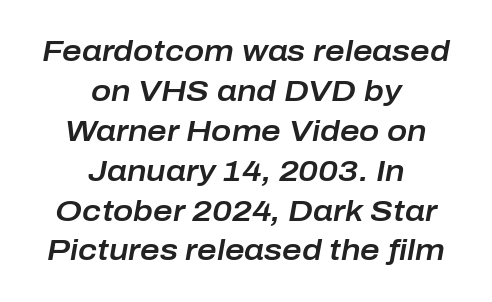
Interline gaps are of average width in this sample. The rendering uses natural spacing where letterforms have individual widths. The glyphs are unaccompanied by any horizontal stroke below them. An italicized treatment has been applied to the whole sample.
